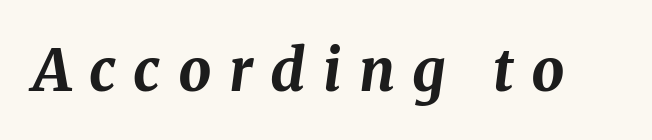
Q: Is the text bold? A: Yes.
Q: Is the text italic (slanted)? A: Yes, it leans right by about 8 degrees.
Q: Is the text underlined? A: No.
Q: Is the spacing between letters normal or unusually wide? A: Unusually wide.
Q: Width (condensed, normal, or wide)? A: Normal.
Q: Stroke contrast? A: Medium.
Q: x-height? A: Medium.
Q: Monospaced? A: No.
